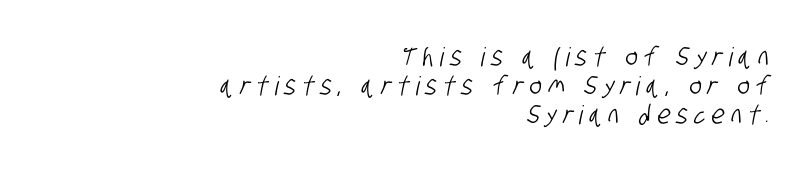
{"underline": "no", "align": "right", "line_spacing": "tight", "line_spacing_ratio": 1.12, "letter_spacing": "wide", "letter_spacing_em": 0.25, "glyph_px": 26}
